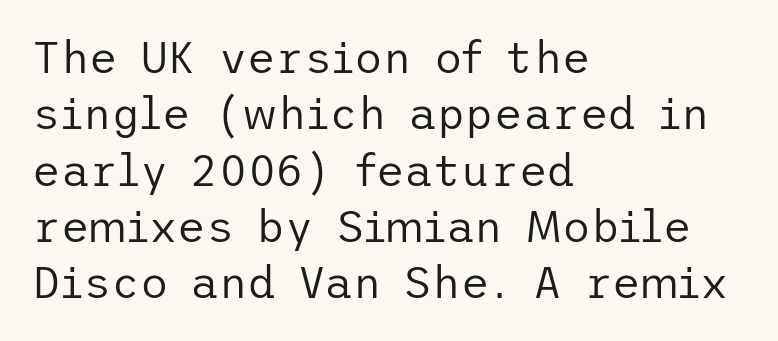
The image shows 44 px regular-weight sans-serif type, upright; set left-aligned, normal line spacing (1.28x), normal letter spacing, not underlined; low stroke contrast and a medium x-height.
